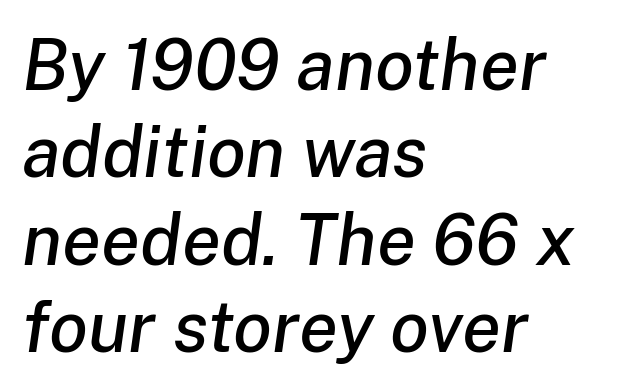
{"italic": "yes", "lean": "right", "slant_degrees": 8, "width": "normal", "stroke_contrast": "low", "x_height": "medium", "monospaced": "no", "underline": "no", "align": "left", "line_spacing_ratio": 1.23, "letter_spacing": "normal", "letter_spacing_em": 0.0, "glyph_px": 71}
